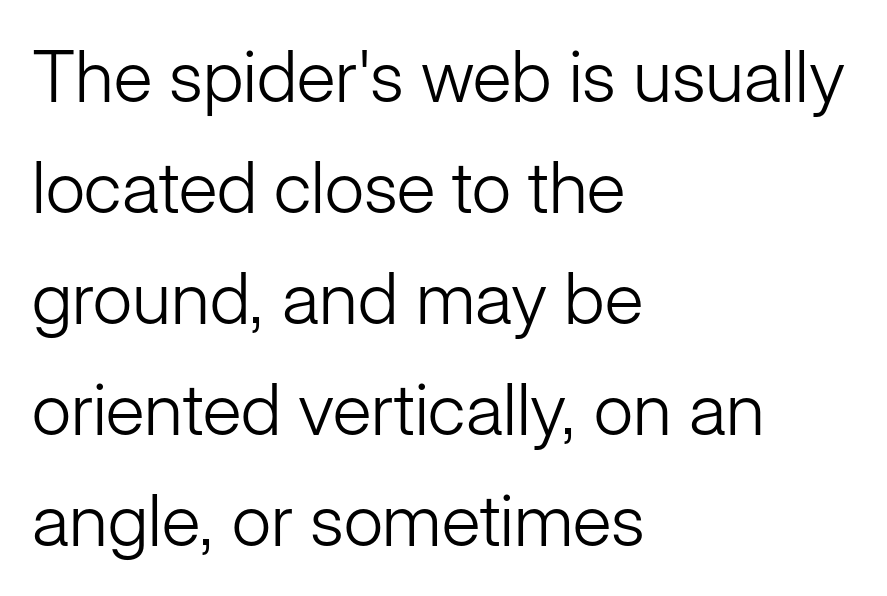
Q: Is the text bold? A: No.
Q: Is the text italic (slanted)? A: No, it is upright.
Q: Is the typeface a serif or a sans-serif typeface? A: Sans-serif.
Q: Is the text underlined? A: No.
Q: How is the paragraph aligned? A: Left-aligned.
Q: Is the spacing between letters normal or unusually wide? A: Normal.
Q: Is the spacing between lines tight, normal or loose? A: Normal.
Q: Width (condensed, normal, or wide)? A: Normal.
Q: Stroke contrast? A: Low.
Q: x-height? A: Medium.
Q: Monospaced? A: No.
